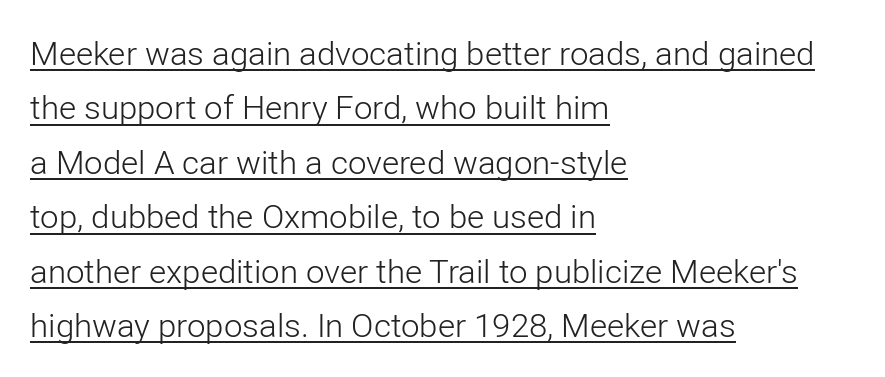
Q: Is the text bold? A: No.
Q: Is the text italic (slanted)? A: No, it is upright.
Q: Is the typeface a serif or a sans-serif typeface? A: Sans-serif.
Q: Is the text underlined? A: Yes.
Q: How is the paragraph aligned? A: Left-aligned.
Q: Is the spacing between letters normal or unusually wide? A: Normal.
Q: Is the spacing between lines tight, normal or loose? A: Normal.
Q: Width (condensed, normal, or wide)? A: Normal.
Q: Stroke contrast? A: Low.
Q: x-height? A: Medium.
Q: Monospaced? A: No.
